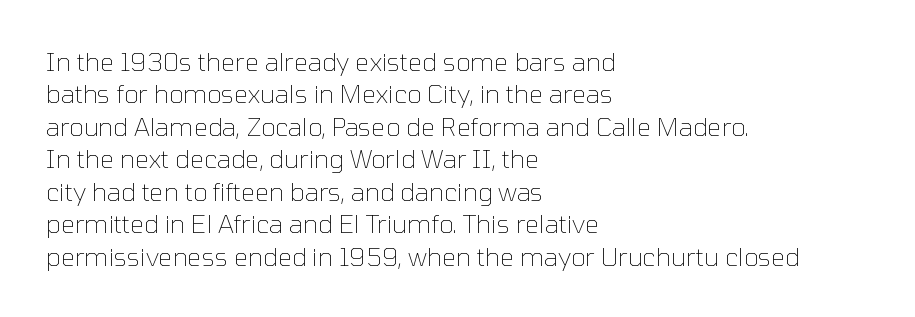
{"italic": "no", "bold": "no", "underline": "no", "align": "left", "line_spacing": "normal", "line_spacing_ratio": 1.3, "letter_spacing": "normal", "letter_spacing_em": 0.0, "glyph_px": 25}
